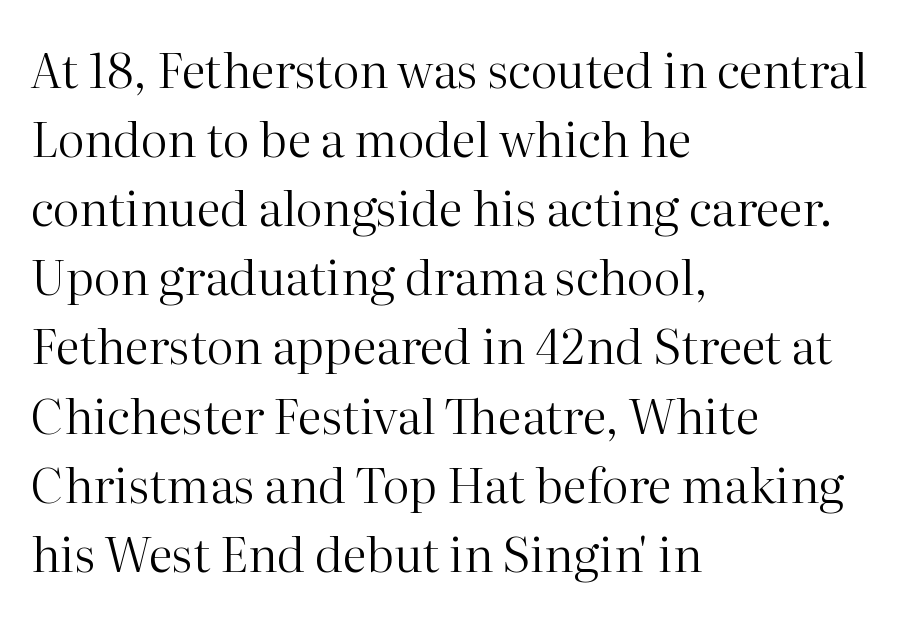
Descenders hang freely into open space. Inter-character spacing is left at the font's built-in metrics. Counters stay open thanks to moderate or lighter strokes. The leading is moderate, giving the passage an even texture.
